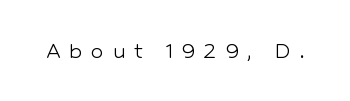
Q: Is the text bold? A: No.
Q: Is the text italic (slanted)? A: No, it is upright.
Q: Is the text underlined? A: No.
Q: Is the spacing between letters normal or unusually wide? A: Unusually wide.
